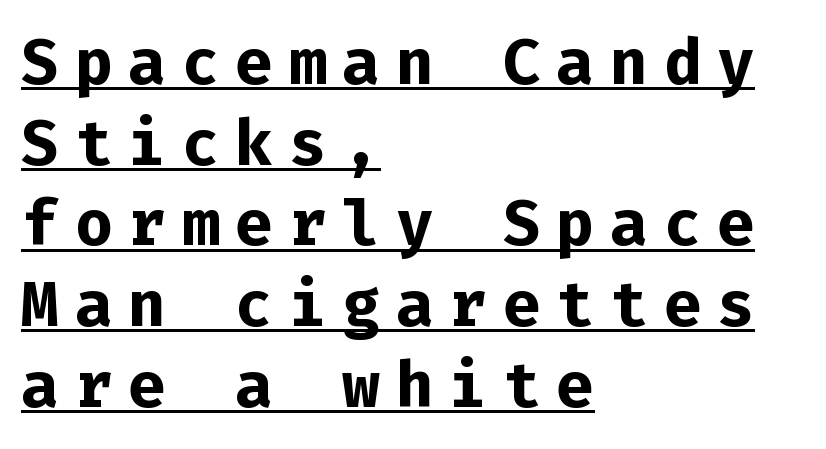
The image shows 63 px bold sans-serif type, upright, monospaced; set left-aligned, normal line spacing (1.28x), unusually wide letter spacing (+0.25 em), underlined; low stroke contrast and a medium x-height.
